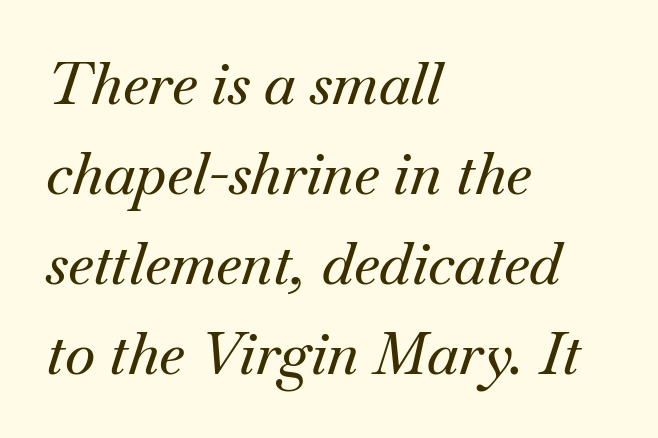
{"serif": "yes", "italic": "yes", "lean": "right", "slant_degrees": 18, "width": "normal", "stroke_contrast": "medium", "x_height": "small", "monospaced": "no", "underline": "no", "align": "left", "line_spacing": "normal", "line_spacing_ratio": 1.55, "letter_spacing": "normal", "letter_spacing_em": 0.0, "glyph_px": 58}
